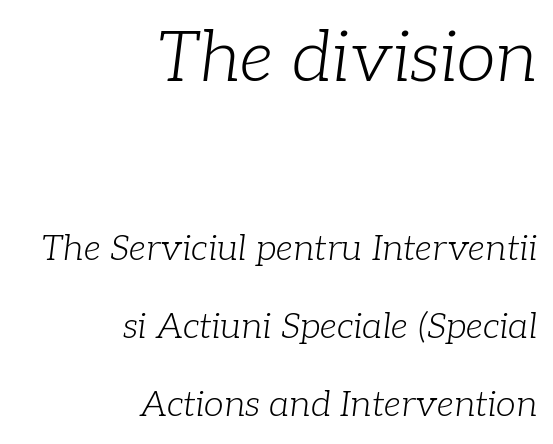
{"serif": "yes", "italic": "yes", "lean": "right", "slant_degrees": 7, "bold": "no", "weight": "light", "width": "normal", "stroke_contrast": "low", "x_height": "medium", "monospaced": "no", "underline": "no", "align": "right", "line_spacing": "loose", "line_spacing_ratio": 2.17, "letter_spacing": "normal", "letter_spacing_em": 0.0, "larger_block": "first", "size_ratio": 1.97, "glyph_px": 71}
